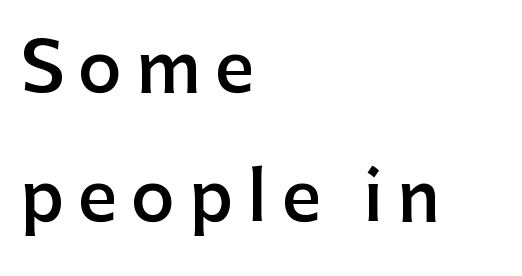
{"serif": "no", "italic": "no", "bold": "semi", "weight": "semibold", "width": "normal", "stroke_contrast": "low", "x_height": "medium", "monospaced": "no", "underline": "no", "align": "left", "line_spacing_ratio": 1.89, "letter_spacing": "wide", "letter_spacing_em": 0.21, "glyph_px": 68}
